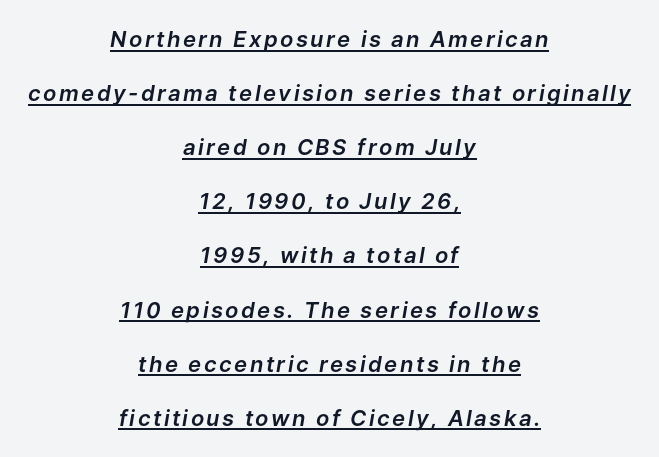
The image shows 22 px text type, italic (leaning right); set centered, loose line spacing (2.46x), underlined.
